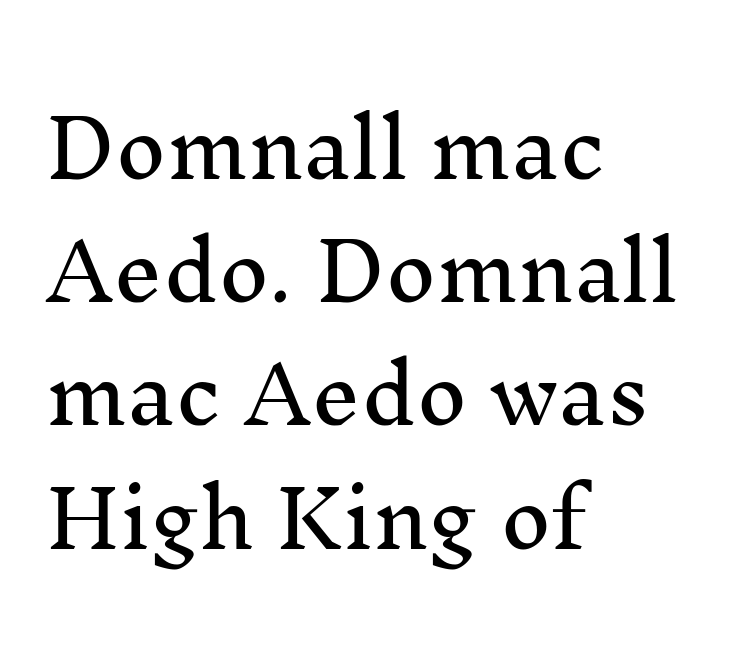
Q: Is the text italic (slanted)? A: No, it is upright.
Q: Is the typeface a serif or a sans-serif typeface? A: Serif.
Q: Is the text underlined? A: No.
Q: How is the paragraph aligned? A: Left-aligned.
Q: Is the spacing between letters normal or unusually wide? A: Normal.
Q: Is the spacing between lines tight, normal or loose? A: Normal.
Q: Width (condensed, normal, or wide)? A: Normal.
Q: Stroke contrast? A: Medium.
Q: x-height? A: Medium.
Q: Monospaced? A: No.
